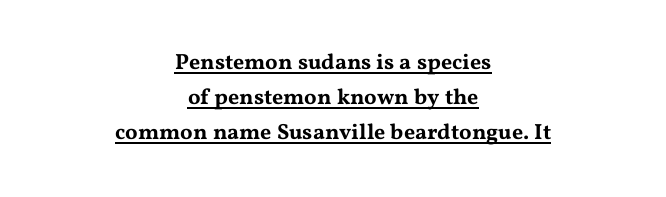
The image shows 22 px text type, upright; set centered, normal line spacing (1.59x), normal letter spacing, underlined.
